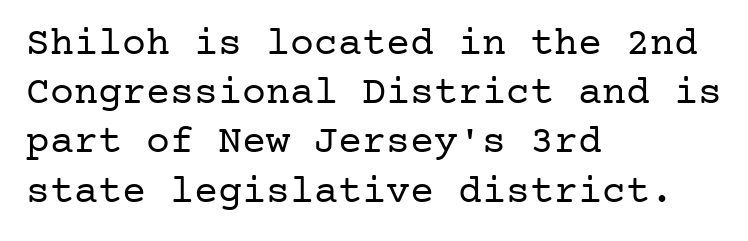
Q: Is the text bold? A: No.
Q: Is the text italic (slanted)? A: No, it is upright.
Q: Is the typeface a serif or a sans-serif typeface? A: Serif.
Q: Is the text underlined? A: No.
Q: How is the paragraph aligned? A: Left-aligned.
Q: Is the spacing between letters normal or unusually wide? A: Normal.
Q: Width (condensed, normal, or wide)? A: Normal.
Q: Stroke contrast? A: Low.
Q: x-height? A: Medium.
